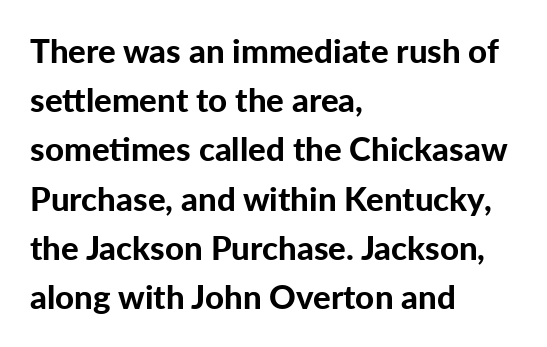
The image shows 33 px bold sans-serif type, upright; set left-aligned, normal line spacing (1.49x), normal letter spacing, not underlined; low stroke contrast and a medium x-height.
